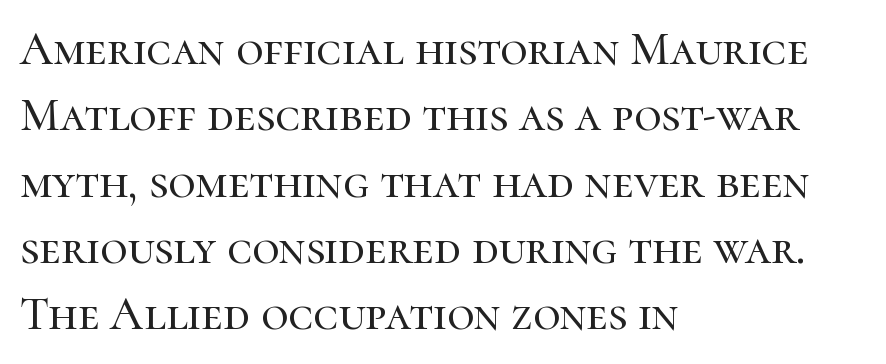
It's the straight-up-and-down kind of type. Vertical spacing — default. What kind of face is this? One with serifs. No extra tracking has been applied to these lines. You could not count columns in this text — the font is proportionally spaced. The space directly below the letters is spotless.
